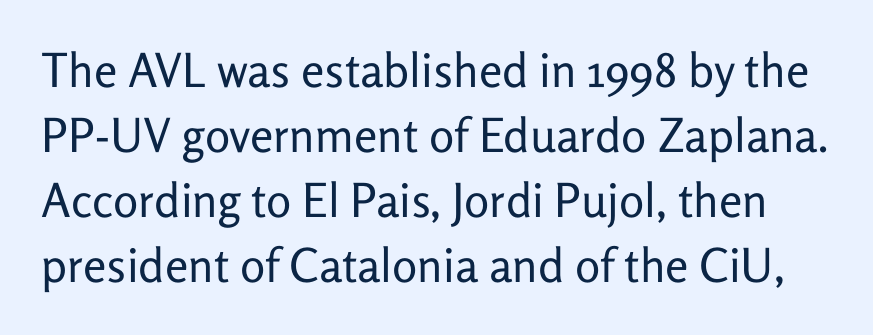
Stroke terminals: plain, sans-serif. The space beneath each line is pristine and unruled. Italic: no, the glyphs are upright roman. Is the stroke heavy? The answer is a plain regular-or-lighter.
